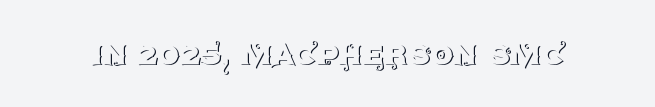
{"serif": "yes", "italic": "no", "bold": "no", "weight": "thin", "width": "normal", "stroke_contrast": "medium", "x_height": "large", "monospaced": "no", "underline": "no", "letter_spacing": "normal", "letter_spacing_em": 0.0, "glyph_px": 37}
